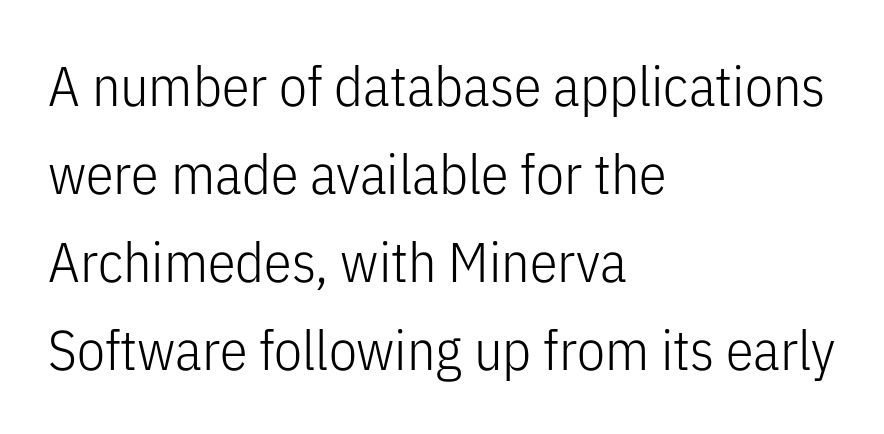
The image shows 56 px light, condensed sans-serif type, upright; set left-aligned, normal line spacing (1.57x), normal letter spacing, not underlined; low stroke contrast and a medium x-height.
